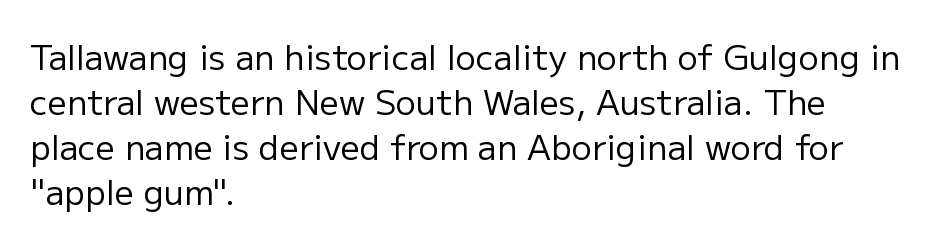
The image shows 34 px regular-weight sans-serif type, upright; set left-aligned, normal line spacing (1.32x), normal letter spacing, not underlined; low stroke contrast and a medium x-height.
